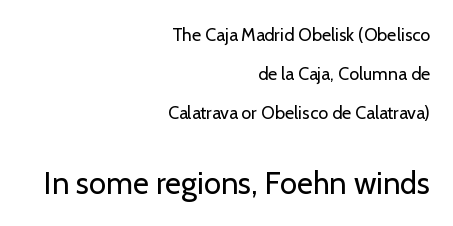
Q: Is the text bold? A: No.
Q: Is the text italic (slanted)? A: No, it is upright.
Q: Is the typeface a serif or a sans-serif typeface? A: Sans-serif.
Q: Is the text underlined? A: No.
Q: How is the paragraph aligned? A: Right-aligned.
Q: Is the spacing between letters normal or unusually wide? A: Normal.
Q: Is the spacing between lines tight, normal or loose? A: Loose.
Q: Which block of text is set in a larger size, the first (top) or the second (bottom)? A: The second (bottom) one.
Q: Width (condensed, normal, or wide)? A: Normal.
Q: Stroke contrast? A: Low.
Q: x-height? A: Medium.
Q: Monospaced? A: No.
